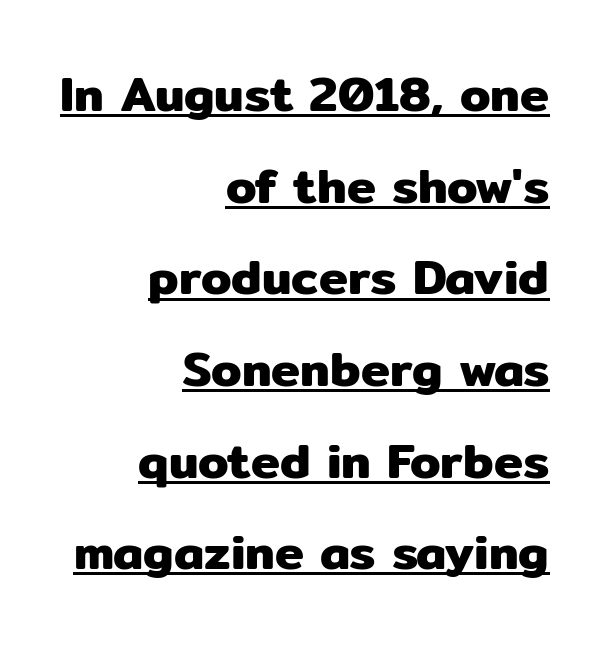
The image shows 49 px sans-serif type, upright; set right-aligned, line spacing 1.87x, normal letter spacing, underlined; low stroke contrast and a medium x-height.
